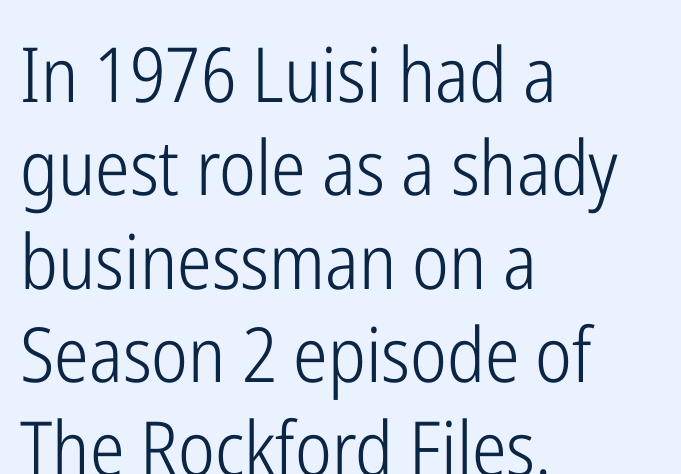
The rag falls on the right side of this text block. Tracking value appears to be zero — textbook default spacing. A typesetter would mark this as roman, not italic. A typesetter would call this proportional, since set widths differ per character.
